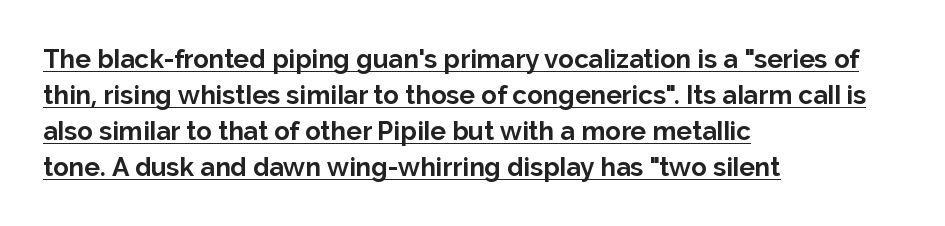
Q: Is the text bold? A: Yes.
Q: Is the text italic (slanted)? A: No, it is upright.
Q: Is the text underlined? A: Yes.
Q: How is the paragraph aligned? A: Left-aligned.
Q: Is the spacing between letters normal or unusually wide? A: Normal.
Q: Is the spacing between lines tight, normal or loose? A: Normal.
